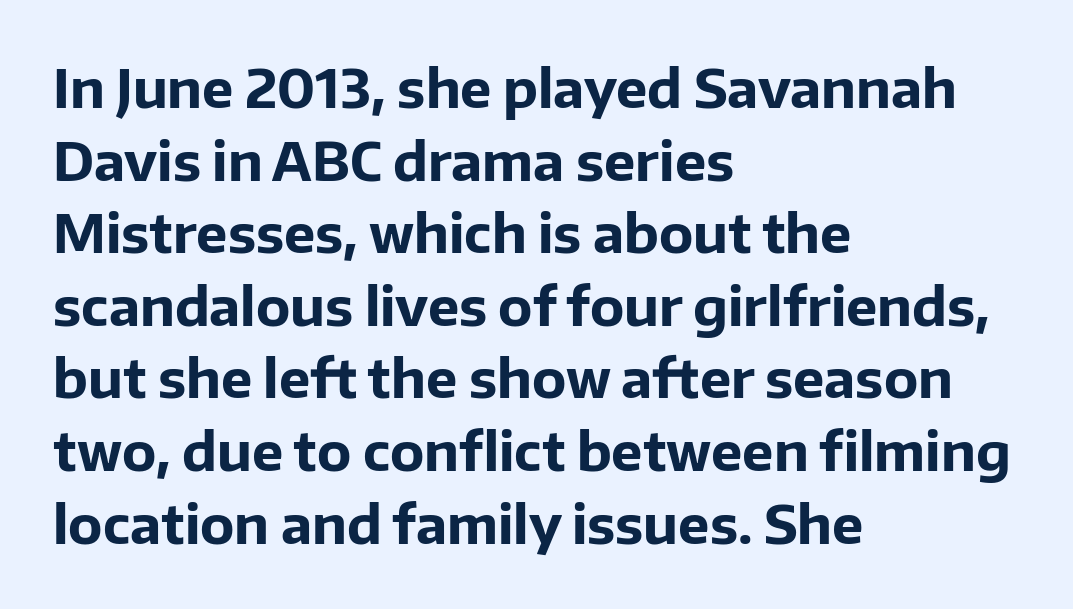
Q: Is the text bold? A: Yes.
Q: Is the text italic (slanted)? A: No, it is upright.
Q: Is the typeface a serif or a sans-serif typeface? A: Sans-serif.
Q: Is the text underlined? A: No.
Q: How is the paragraph aligned? A: Left-aligned.
Q: Is the spacing between letters normal or unusually wide? A: Normal.
Q: Is the spacing between lines tight, normal or loose? A: Normal.
Q: Width (condensed, normal, or wide)? A: Normal.
Q: Stroke contrast? A: Low.
Q: x-height? A: Medium.
Q: Monospaced? A: No.
